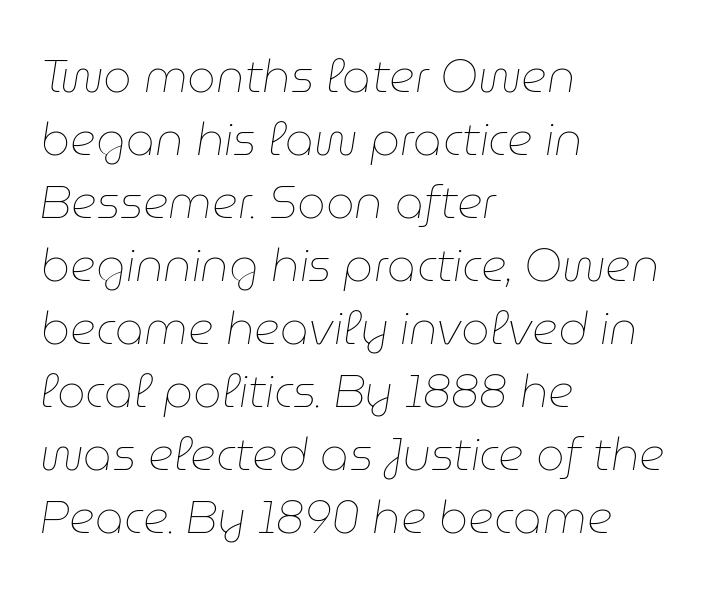
Q: Is the text bold? A: No.
Q: Is the text italic (slanted)? A: Yes, it leans right by about 9 degrees.
Q: Is the text underlined? A: No.
Q: How is the paragraph aligned? A: Left-aligned.
Q: Is the spacing between letters normal or unusually wide? A: Normal.
Q: Is the spacing between lines tight, normal or loose? A: Normal.
Q: Width (condensed, normal, or wide)? A: Normal.
Q: Stroke contrast? A: Low.
Q: x-height? A: Medium.
Q: Monospaced? A: No.
